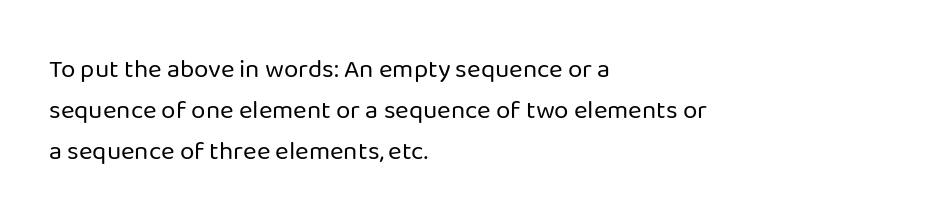
Q: Is the text bold? A: No.
Q: Is the text italic (slanted)? A: No, it is upright.
Q: Is the text underlined? A: No.
Q: How is the paragraph aligned? A: Left-aligned.
Q: Is the spacing between letters normal or unusually wide? A: Normal.
Q: Is the spacing between lines tight, normal or loose? A: Normal.
